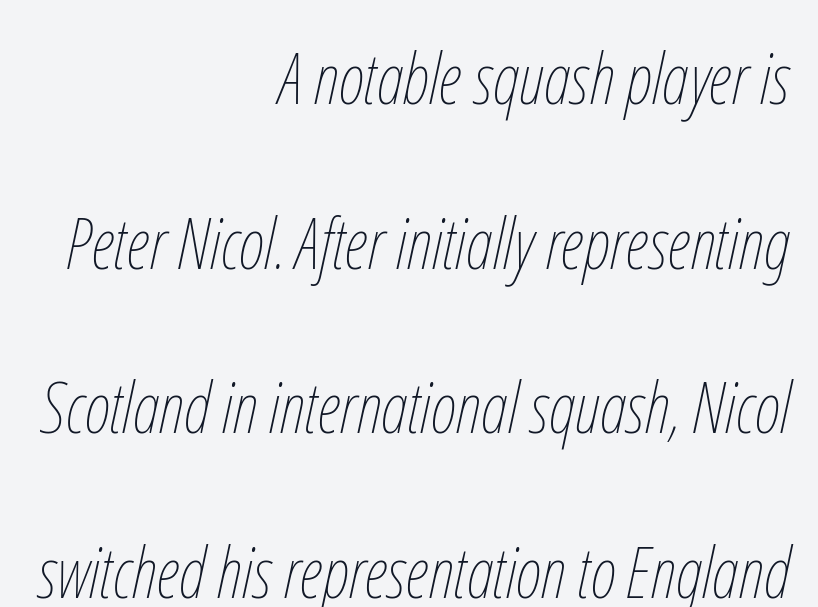
{"italic": "yes", "lean": "right", "slant_degrees": 12, "bold": "no", "weight": "thin", "width": "condensed", "stroke_contrast": "low", "x_height": "medium", "monospaced": "no", "underline": "no", "align": "right", "line_spacing": "loose", "line_spacing_ratio": 2.32, "letter_spacing": "normal", "letter_spacing_em": 0.0, "glyph_px": 71}
